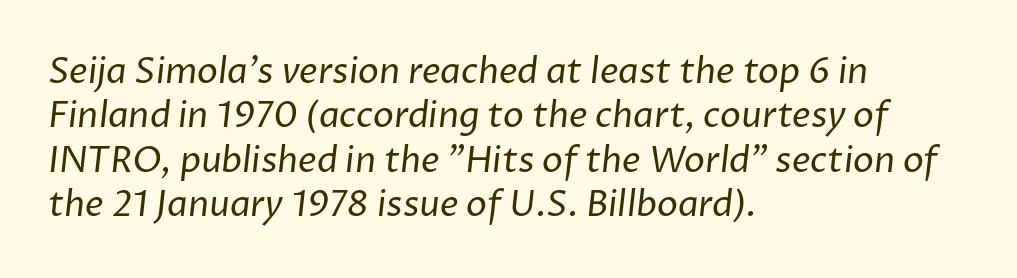
Q: Is the text bold? A: No.
Q: Is the typeface a serif or a sans-serif typeface? A: Sans-serif.
Q: Is the text underlined? A: No.
Q: How is the paragraph aligned? A: Left-aligned.
Q: Is the spacing between letters normal or unusually wide? A: Normal.
Q: Is the spacing between lines tight, normal or loose? A: Normal.
Q: Width (condensed, normal, or wide)? A: Normal.
Q: Stroke contrast? A: Low.
Q: x-height? A: Medium.
Q: Monospaced? A: No.
